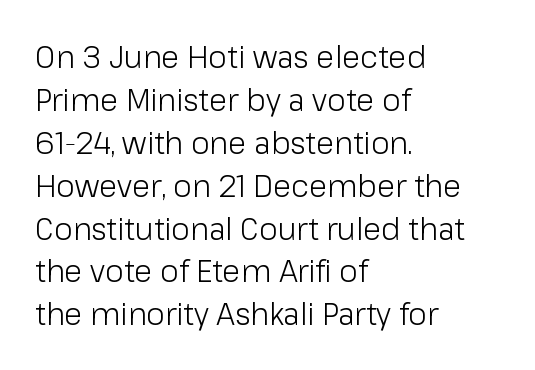
The image shows 30 px light sans-serif type, upright; set left-aligned, normal line spacing (1.43x), normal letter spacing, not underlined; low stroke contrast and a medium x-height.
